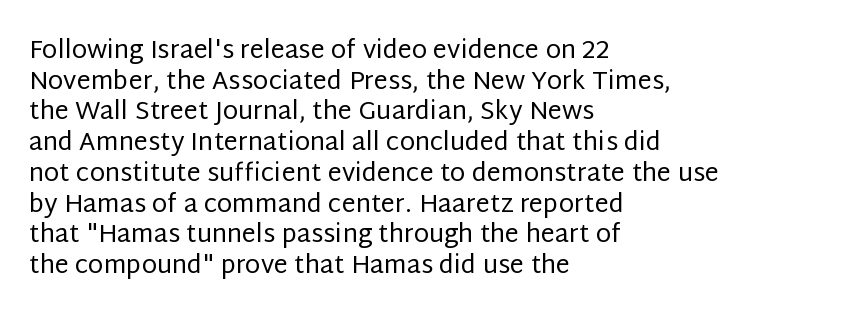
The letters look calm and open, with moderate or lighter stems. Descenders are the only things crossing below the line. Left-aligned paragraph, ragged on the right. Short note: letters normally spaced.
